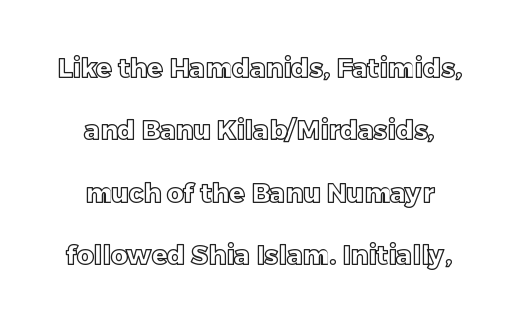
{"italic": "no", "underline": "no", "align": "center", "line_spacing": "loose", "line_spacing_ratio": 2.4, "letter_spacing": "normal", "letter_spacing_em": 0.0, "glyph_px": 26}
